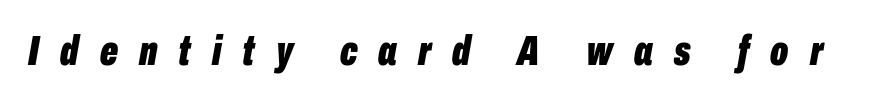
{"italic": "yes", "lean": "right", "slant_degrees": 10, "bold": "yes", "weight": "bold", "width": "condensed", "stroke_contrast": "low", "x_height": "medium", "monospaced": "no", "underline": "no", "letter_spacing": "wide", "letter_spacing_em": 0.5, "glyph_px": 42}
